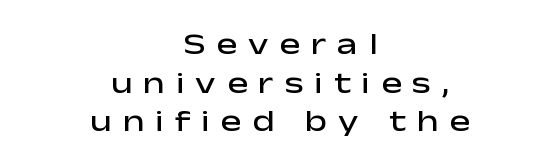
This is sans-serif lettering, the kind often seen on screens and signage. In terms of posture, this sample is upright. In terms of weight, the rendering is demibold, just under bold. Between one letter and the next there's a generous, obvious gap.
